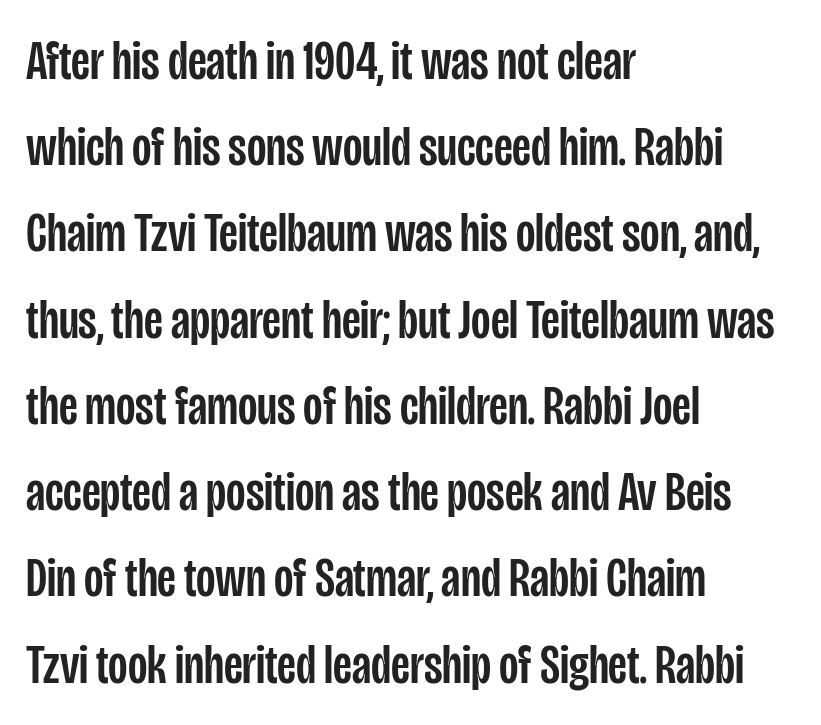
The image shows 56 px condensed sans-serif type, upright; set left-aligned, normal line spacing (1.54x), normal letter spacing, not underlined; low stroke contrast and a large x-height.
